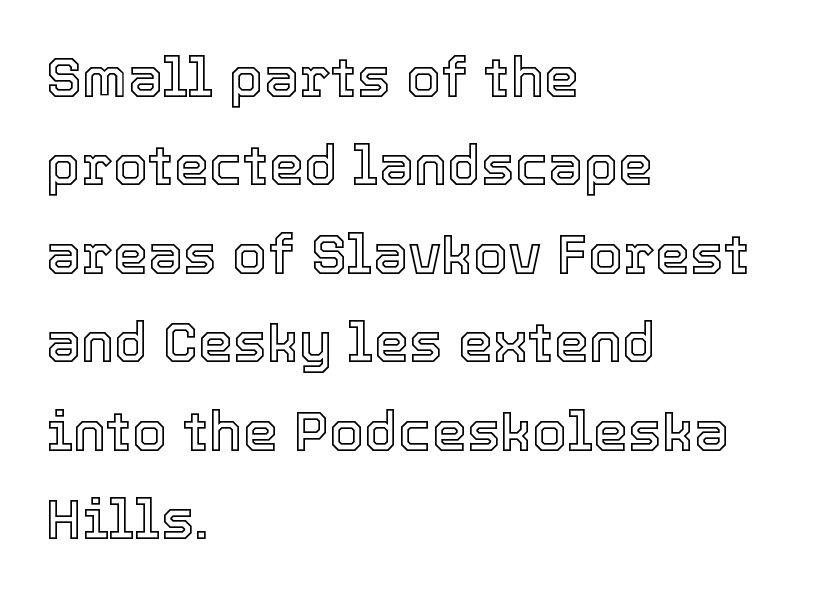
{"italic": "no", "width": "normal", "x_height": "medium", "monospaced": "no", "underline": "no", "align": "left", "line_spacing": "normal", "line_spacing_ratio": 1.58, "letter_spacing": "normal", "letter_spacing_em": 0.0, "glyph_px": 56}
